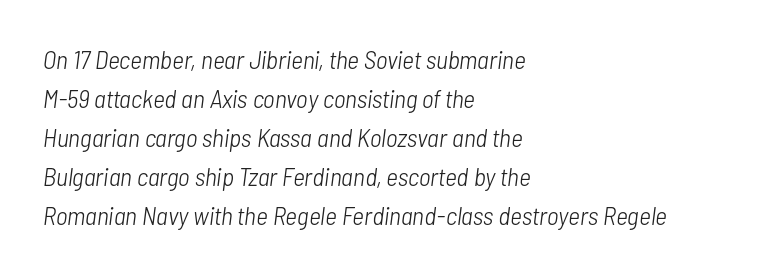
{"italic": "yes", "lean": "right", "slant_degrees": 7, "bold": "no", "underline": "no", "align": "left", "line_spacing": "normal", "line_spacing_ratio": 1.5, "letter_spacing": "normal", "letter_spacing_em": 0.0, "glyph_px": 26}
